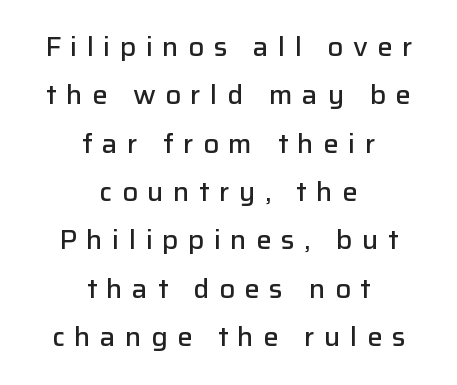
Q: Is the text bold? A: Semi-bold.
Q: Is the text italic (slanted)? A: No, it is upright.
Q: Is the text underlined? A: No.
Q: How is the paragraph aligned? A: Centered.
Q: Is the spacing between letters normal or unusually wide? A: Unusually wide.
